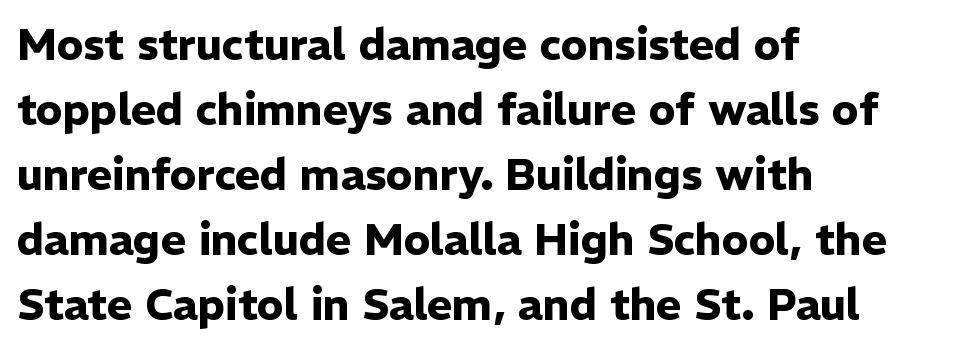
Q: Is the text bold? A: Yes.
Q: Is the text italic (slanted)? A: No, it is upright.
Q: Is the typeface a serif or a sans-serif typeface? A: Sans-serif.
Q: Is the text underlined? A: No.
Q: How is the paragraph aligned? A: Left-aligned.
Q: Is the spacing between letters normal or unusually wide? A: Normal.
Q: Is the spacing between lines tight, normal or loose? A: Normal.
Q: Width (condensed, normal, or wide)? A: Normal.
Q: Stroke contrast? A: Low.
Q: x-height? A: Medium.
Q: Monospaced? A: No.
